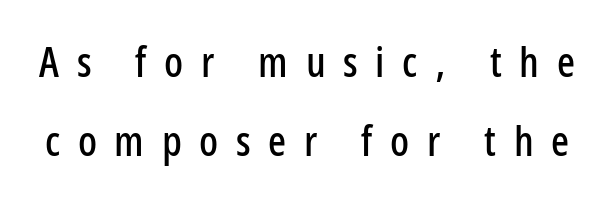
The image shows 42 px condensed sans-serif type, upright; set line spacing 1.88x, unusually wide letter spacing (+0.42 em), not underlined; low stroke contrast and a medium x-height.
